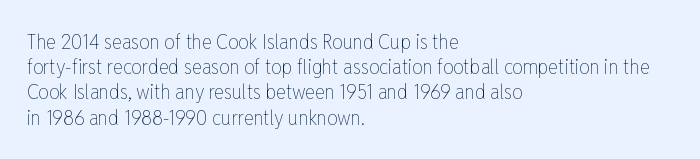
The image shows 21 px text type, upright; set left-aligned, line spacing 1.2x, normal letter spacing, not underlined.
